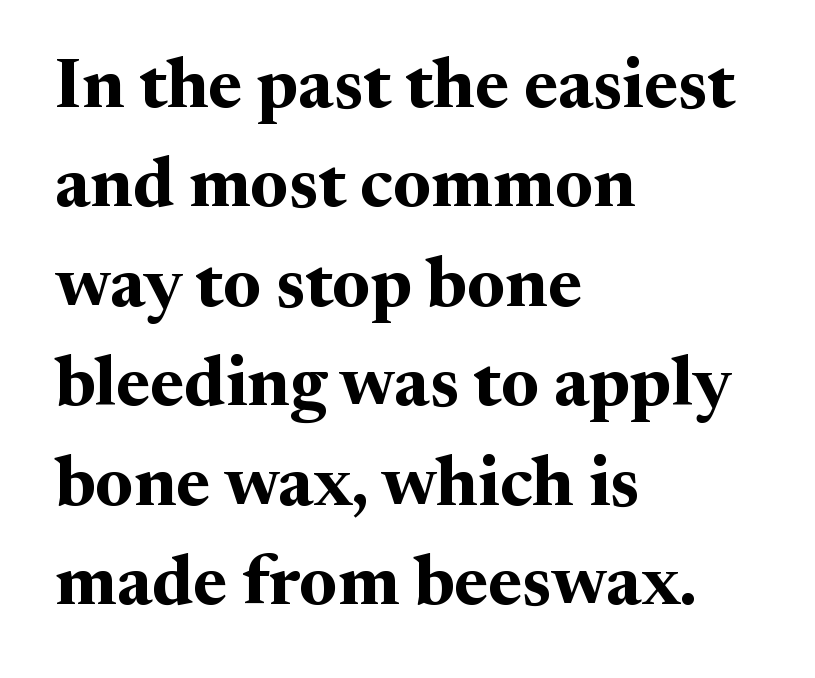
Tracking here is standard; glyphs follow each other at the usual distance. In terms of posture, this sample is upright. Does the leading feel generous? No, just average. These lines are set flush left with a ragged right edge. This is serif lettering, the kind often seen in printed books.
